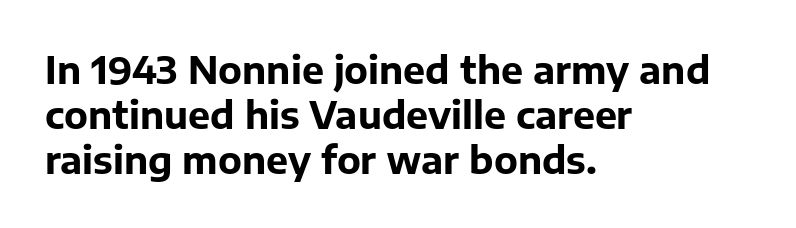
The image shows 37 px bold sans-serif type, upright; set left-aligned, line spacing 1.21x, normal letter spacing, not underlined; low stroke contrast and a medium x-height.
